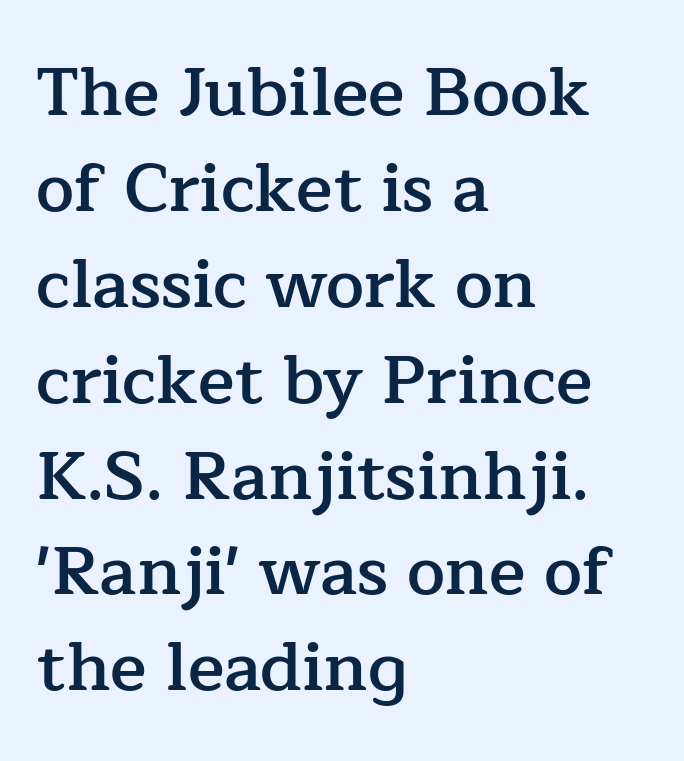
The image shows 68 px semibold serif type, upright; set left-aligned, normal line spacing (1.41x), normal letter spacing, not underlined; low stroke contrast and a medium x-height.
